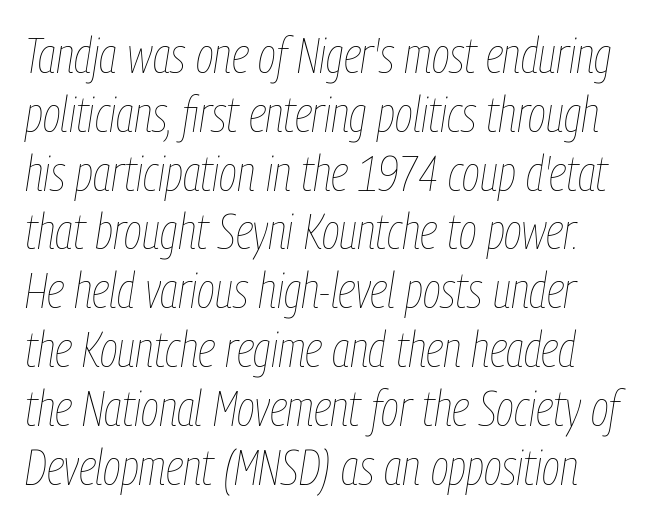
Q: Is the text bold? A: No.
Q: Is the text italic (slanted)? A: Yes, it leans right by about 9 degrees.
Q: Is the text underlined? A: No.
Q: Is the spacing between letters normal or unusually wide? A: Normal.
Q: Width (condensed, normal, or wide)? A: Condensed.
Q: Stroke contrast? A: Low.
Q: x-height? A: Medium.
Q: Monospaced? A: No.
